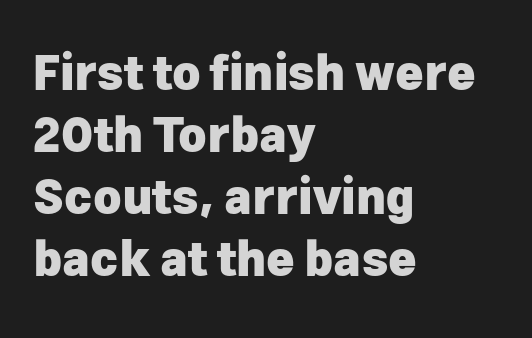
{"serif": "no", "italic": "no", "bold": "yes", "weight": "heavy", "width": "normal", "stroke_contrast": "low", "x_height": "medium", "monospaced": "no", "underline": "no", "align": "left", "line_spacing": "normal", "line_spacing_ratio": 1.29, "letter_spacing": "normal", "letter_spacing_em": 0.0, "glyph_px": 48}
